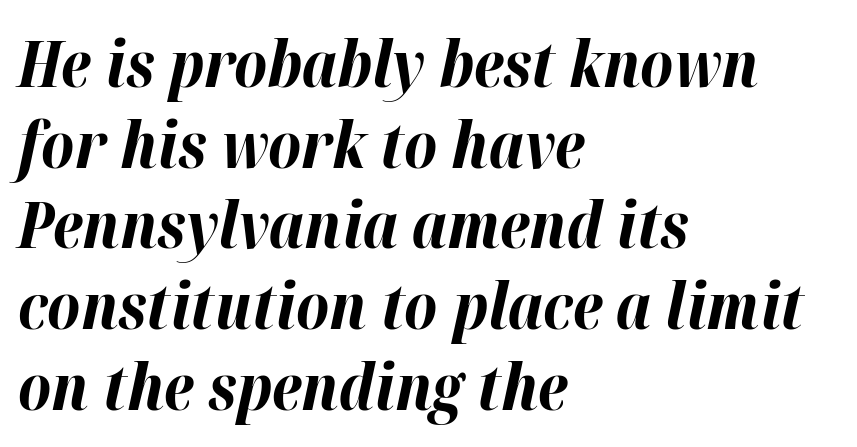
The image shows 64 px bold type, italic (leaning right); set left-aligned, normal line spacing (1.26x), normal letter spacing, not underlined; high stroke contrast and a medium x-height.
